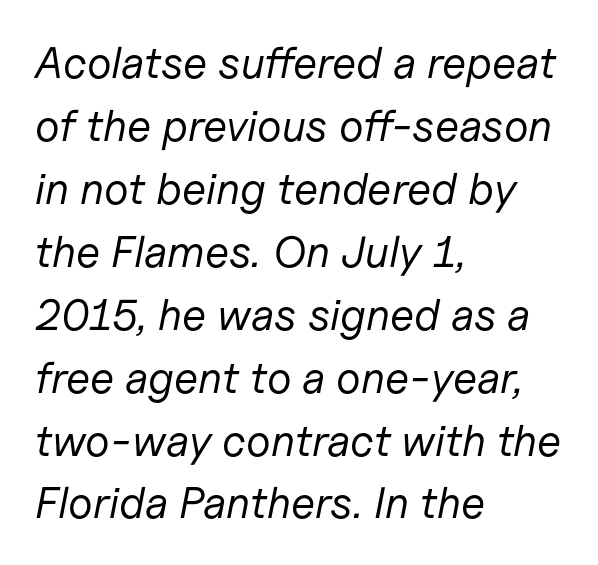
Q: Is the text bold? A: No.
Q: Is the text italic (slanted)? A: Yes, it leans right by about 11 degrees.
Q: Is the text underlined? A: No.
Q: How is the paragraph aligned? A: Left-aligned.
Q: Is the spacing between letters normal or unusually wide? A: Normal.
Q: Is the spacing between lines tight, normal or loose? A: Normal.
Q: Width (condensed, normal, or wide)? A: Normal.
Q: Stroke contrast? A: Low.
Q: x-height? A: Medium.
Q: Monospaced? A: No.
